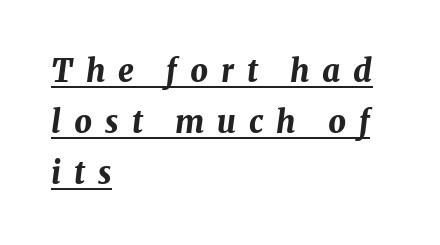
{"italic": "yes", "lean": "right", "slant_degrees": 8, "bold": "yes", "weight": "bold", "width": "normal", "stroke_contrast": "medium", "x_height": "medium", "monospaced": "no", "underline": "yes", "align": "left", "line_spacing": "normal", "line_spacing_ratio": 1.65, "letter_spacing": "wide", "letter_spacing_em": 0.42, "glyph_px": 31}
